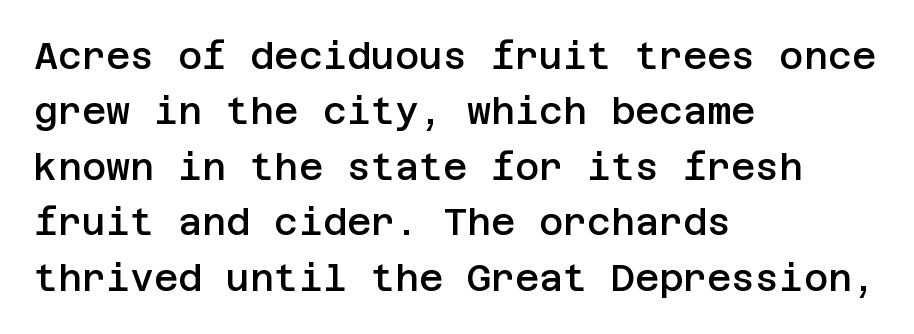
Serifs: no, the terminals of the letterforms are clean. This is the in-between weight designers call semibold or demi. The glyphs are unaccompanied by any horizontal stroke below them. The letters stand straight up with perfectly vertical stems.
